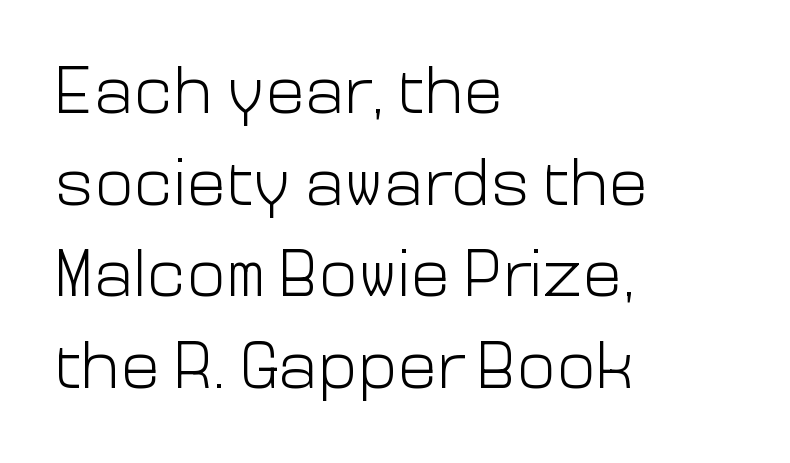
The image shows 66 px light sans-serif type, upright; set left-aligned, normal line spacing (1.39x), normal letter spacing, not underlined; low stroke contrast and a medium x-height.
